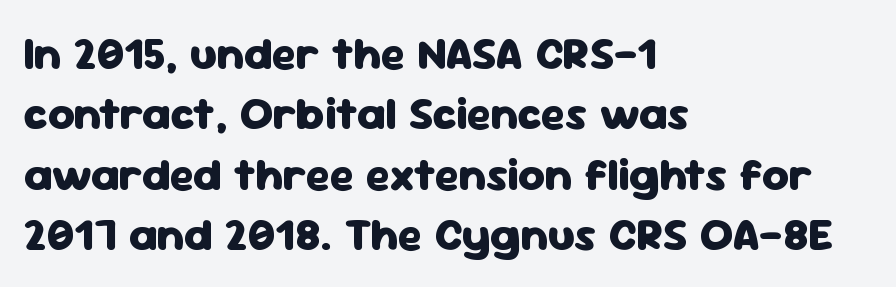
Q: Is the text bold? A: Yes.
Q: Is the text italic (slanted)? A: No, it is upright.
Q: Is the typeface a serif or a sans-serif typeface? A: Sans-serif.
Q: Is the text underlined? A: No.
Q: How is the paragraph aligned? A: Left-aligned.
Q: Is the spacing between letters normal or unusually wide? A: Normal.
Q: Is the spacing between lines tight, normal or loose? A: Normal.
Q: Width (condensed, normal, or wide)? A: Normal.
Q: Stroke contrast? A: Low.
Q: x-height? A: Medium.
Q: Monospaced? A: No.
